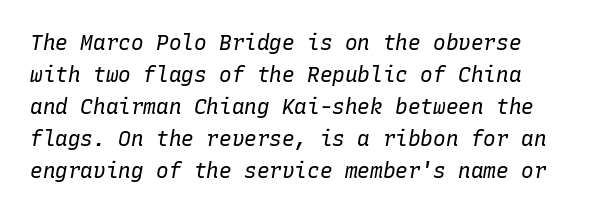
{"italic": "yes", "lean": "right", "slant_degrees": 10, "bold": "no", "underline": "no", "line_spacing": "normal", "line_spacing_ratio": 1.52, "letter_spacing": "normal", "letter_spacing_em": 0.0, "glyph_px": 21}
